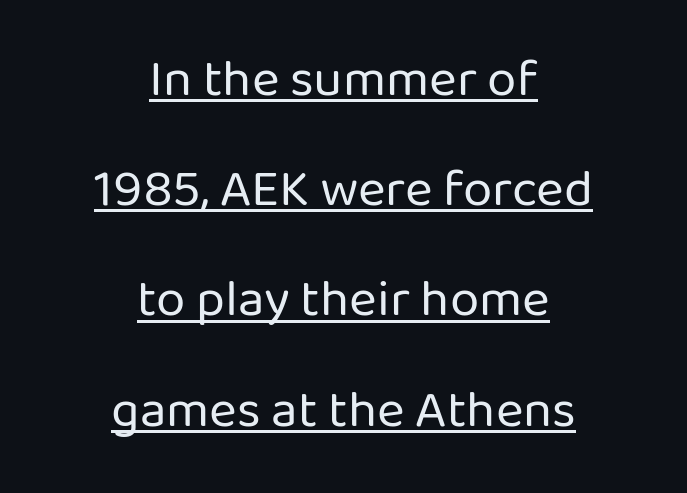
Spacing between characters is what you'd get straight out of the box. The lines are quadded center. This sample trades compactness for vertical openness between lines. Ascenders rise straight up at ninety degrees. Note the varied advance widths — an 'i' is clearly narrower than an 'm'.
